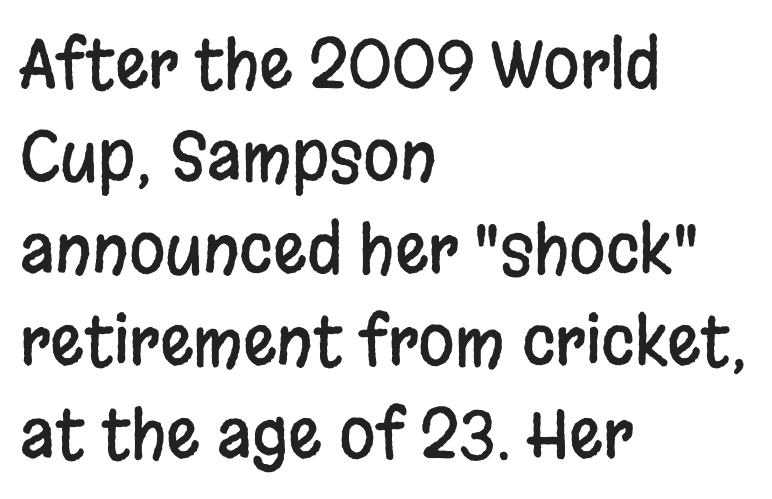
The image shows 66 px condensed sans-serif type, upright; set left-aligned, normal line spacing (1.4x), normal letter spacing, not underlined; low stroke contrast and a large x-height.
